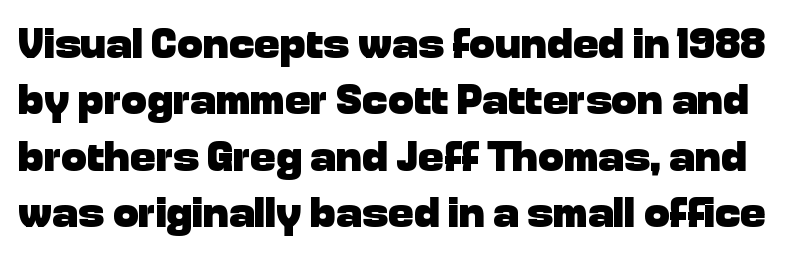
Q: Is the text bold? A: Yes.
Q: Is the text italic (slanted)? A: No, it is upright.
Q: Is the typeface a serif or a sans-serif typeface? A: Sans-serif.
Q: Is the text underlined? A: No.
Q: Is the spacing between letters normal or unusually wide? A: Normal.
Q: Is the spacing between lines tight, normal or loose? A: Normal.
Q: Width (condensed, normal, or wide)? A: Normal.
Q: Stroke contrast? A: Low.
Q: x-height? A: Medium.
Q: Monospaced? A: No.
